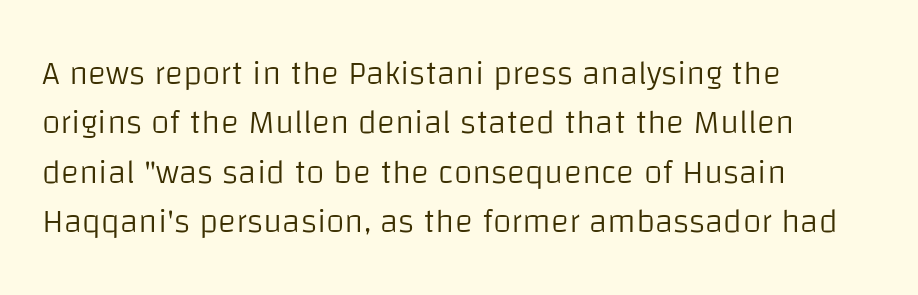
The image shows 34 px light sans-serif type, upright; set left-aligned, normal line spacing (1.45x), normal letter spacing, not underlined; low stroke contrast and a large x-height.
